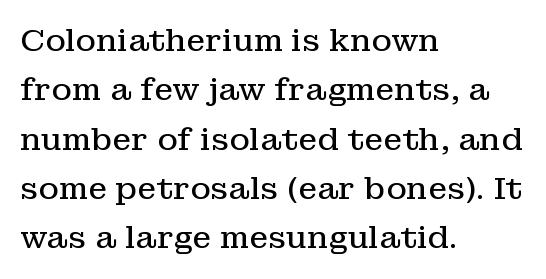
The lettering holds an erect, upright posture throughout. Does the copy run flush right? No — it runs flush left. Is this a fixed-width face? No — the glyphs have proportional, varying widths. The designer went with a serif here, giving each stem small feet.
